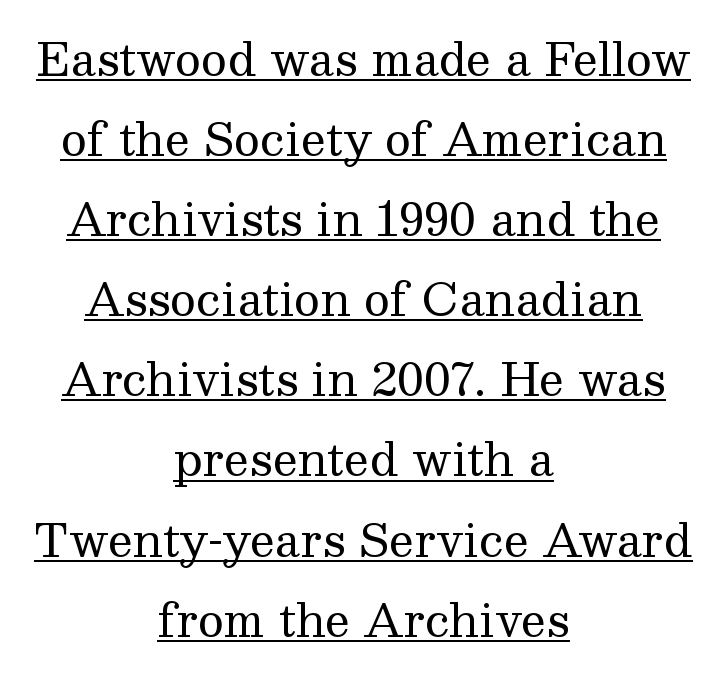
Varying glyph widths throughout — classic text-font behaviour. Are there feet on the stems? There are — it's a serif. Notice how the passage keeps no hard edge, just a central spine. The characters are drawn with everyday or finer stroke widths.
